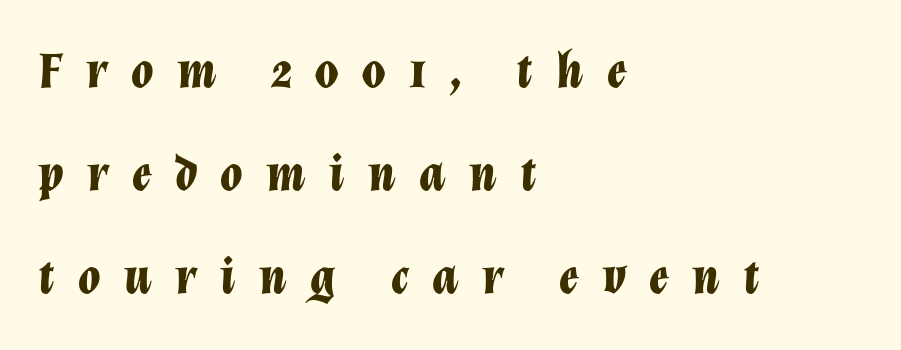
Q: Is the text bold? A: Yes.
Q: Is the text italic (slanted)? A: Yes, it leans right by about 12 degrees.
Q: Is the text underlined? A: No.
Q: How is the paragraph aligned? A: Left-aligned.
Q: Is the spacing between letters normal or unusually wide? A: Unusually wide.
Q: Is the spacing between lines tight, normal or loose? A: Loose.
Q: Width (condensed, normal, or wide)? A: Normal.
Q: Stroke contrast? A: Low.
Q: x-height? A: Medium.
Q: Monospaced? A: No.
